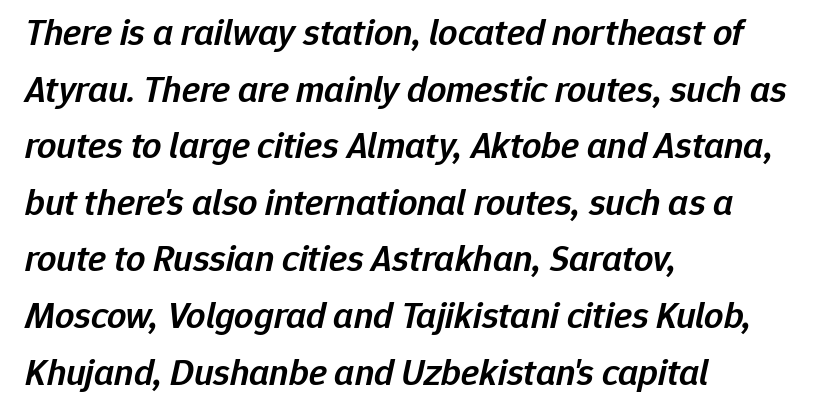
The image shows 38 px semibold type, italic (leaning right); set left-aligned, normal line spacing (1.49x), normal letter spacing, not underlined; low stroke contrast and a medium x-height.
